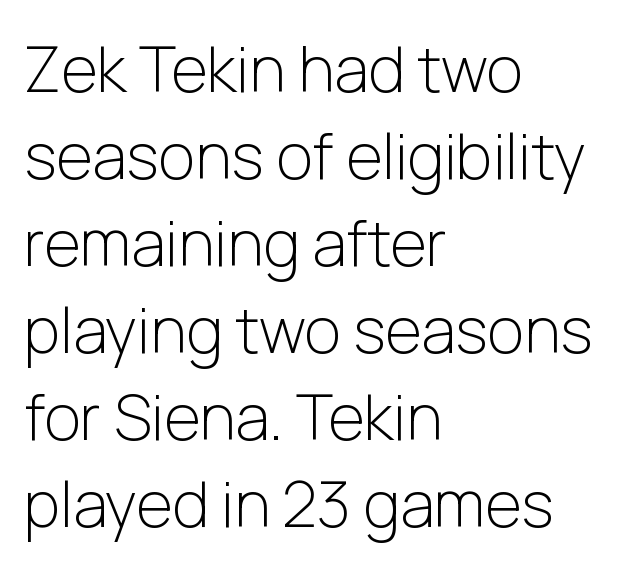
The image shows 63 px light sans-serif type, upright; set left-aligned, normal line spacing (1.38x), normal letter spacing, not underlined; low stroke contrast and a medium x-height.
